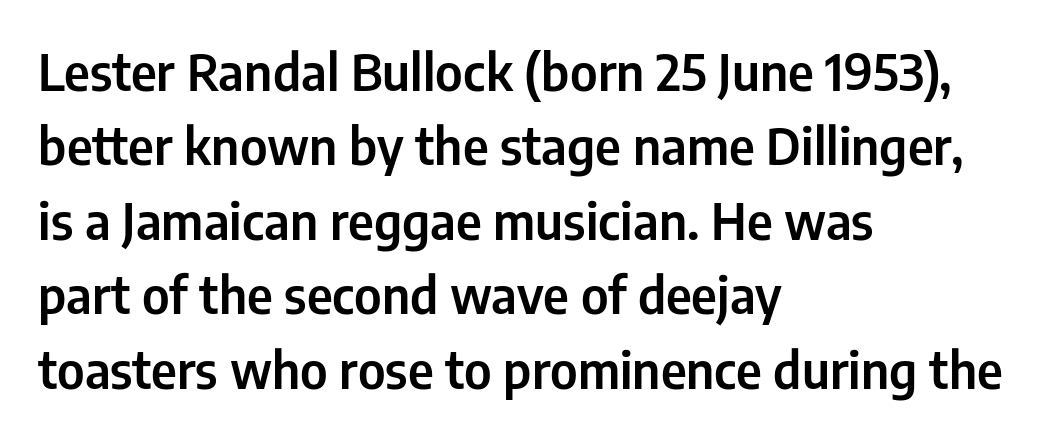
Q: Is the text italic (slanted)? A: No, it is upright.
Q: Is the typeface a serif or a sans-serif typeface? A: Sans-serif.
Q: Is the text underlined? A: No.
Q: How is the paragraph aligned? A: Left-aligned.
Q: Is the spacing between letters normal or unusually wide? A: Normal.
Q: Is the spacing between lines tight, normal or loose? A: Normal.
Q: Width (condensed, normal, or wide)? A: Condensed.
Q: Stroke contrast? A: Low.
Q: x-height? A: Medium.
Q: Monospaced? A: No.
